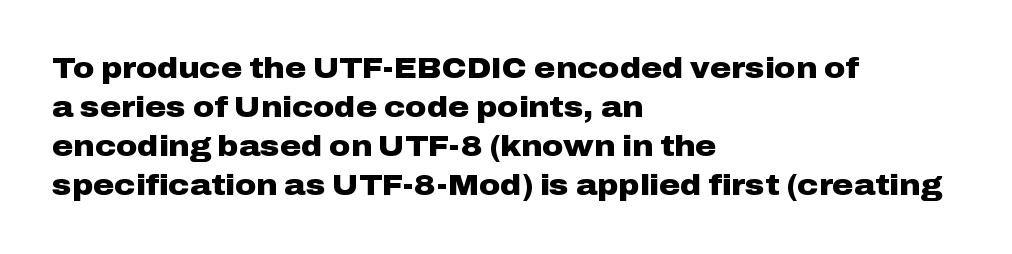
Heavy-handed strokes throughout: this text is bold. This is roman type, the default non-slanted kind. Looks like regular typesetting: each glyph gets only the width it needs. Each word holds together tightly as a unit, with standard inter-letter gaps.
